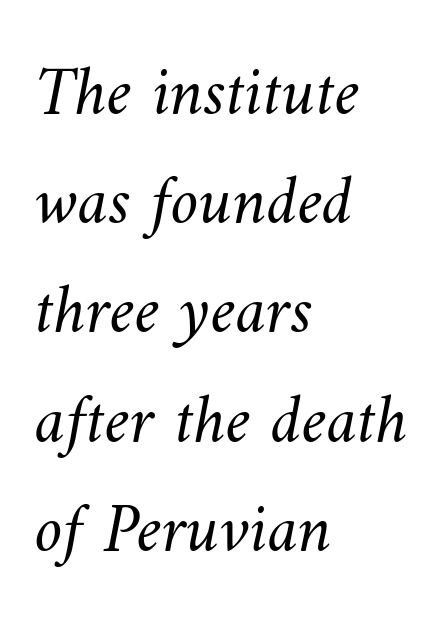
{"bold": "no", "weight": "light", "width": "normal", "stroke_contrast": "medium", "x_height": "small", "monospaced": "no", "underline": "no", "align": "left", "line_spacing": "normal", "line_spacing_ratio": 1.56, "letter_spacing": "normal", "letter_spacing_em": 0.0, "glyph_px": 70}
